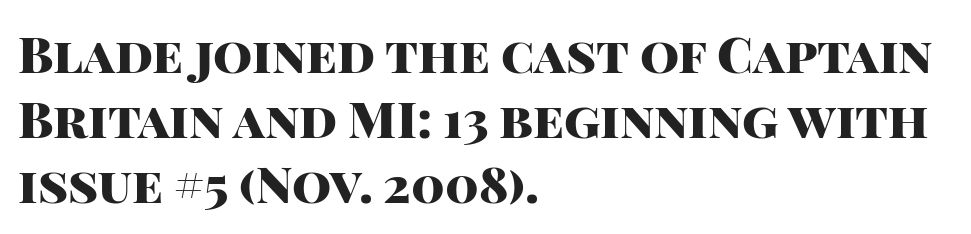
{"serif": "no", "italic": "no", "bold": "yes", "weight": "heavy", "width": "normal", "stroke_contrast": "high", "x_height": "large", "monospaced": "no", "underline": "no", "align": "left", "line_spacing": "normal", "line_spacing_ratio": 1.3, "letter_spacing": "normal", "letter_spacing_em": 0.0, "glyph_px": 50}
